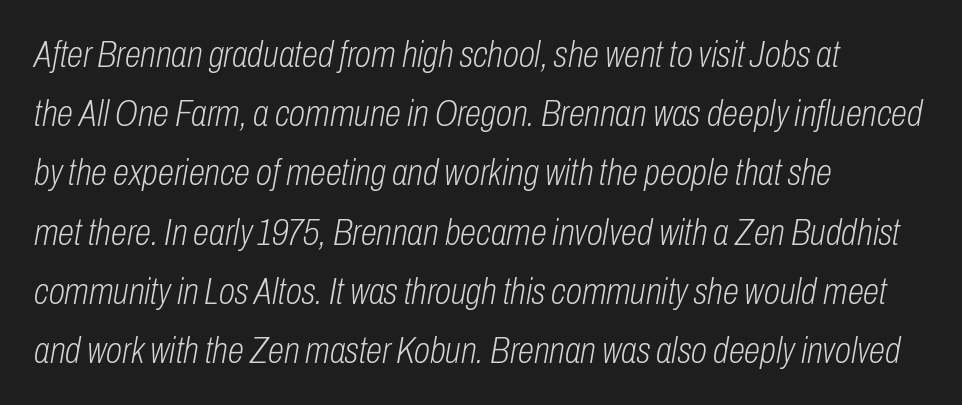
{"italic": "yes", "lean": "right", "slant_degrees": 10, "bold": "no", "weight": "light", "width": "condensed", "stroke_contrast": "low", "x_height": "medium", "monospaced": "no", "underline": "no", "align": "left", "line_spacing": "normal", "line_spacing_ratio": 1.6, "letter_spacing": "normal", "letter_spacing_em": 0.0, "glyph_px": 37}
